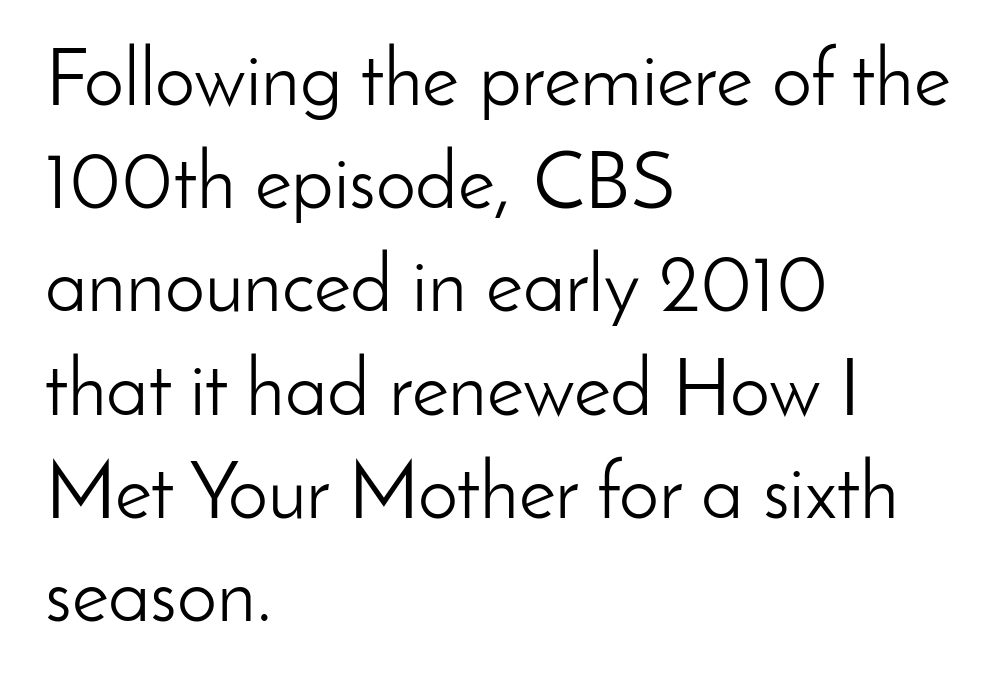
{"serif": "no", "italic": "no", "bold": "no", "weight": "light", "width": "normal", "stroke_contrast": "low", "x_height": "small", "monospaced": "no", "underline": "no", "align": "left", "line_spacing": "normal", "line_spacing_ratio": 1.29, "letter_spacing": "normal", "letter_spacing_em": 0.0, "glyph_px": 80}
